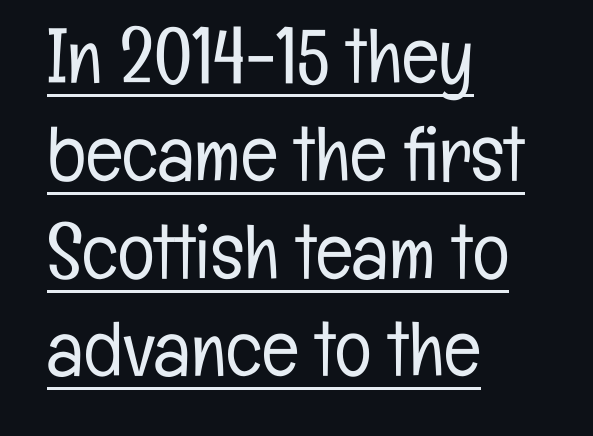
The image shows 77 px light, condensed sans-serif type, upright; set left-aligned, normal line spacing (1.27x), normal letter spacing, underlined; low stroke contrast and a medium x-height.
